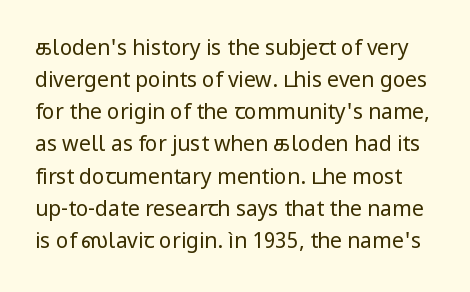
Does the leading feel generous? No, just average. Only glyphs here, with clear space below each row. No extra ink here — the face is not bold. Vertical strokes here are truly vertical. The line texture is even and compact thanks to regular tracking.
